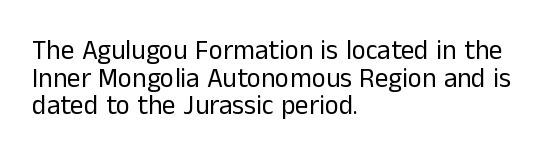
The image shows 27 px text type, upright; set left-aligned, tight line spacing (1.02x), normal letter spacing, not underlined.
